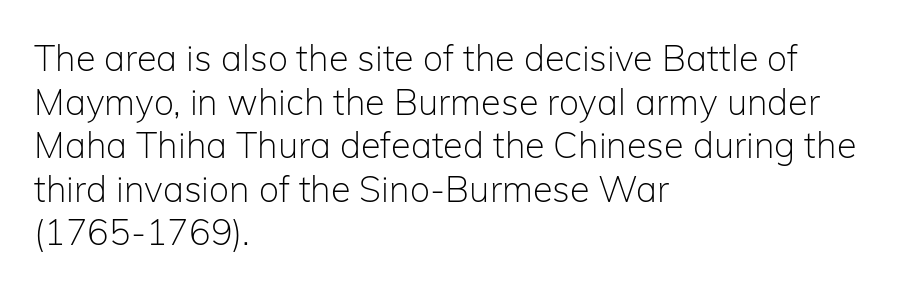
The image shows 36 px light sans-serif type, upright; set left-aligned, line spacing 1.21x, normal letter spacing, not underlined; low stroke contrast and a medium x-height.
